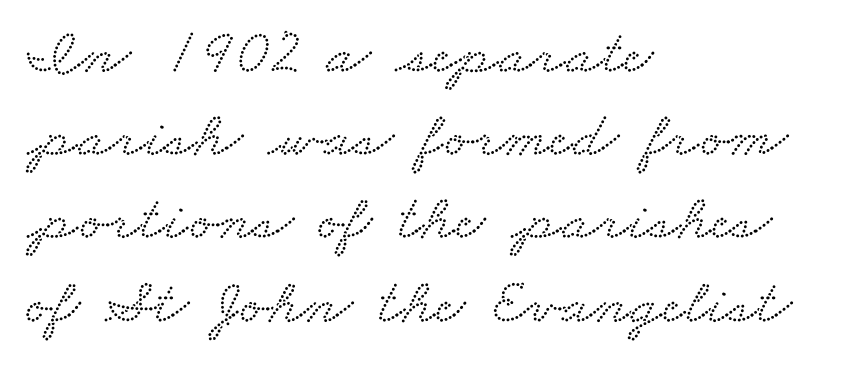
The image shows 65 px wide type; set left-aligned, normal line spacing (1.28x), normal letter spacing, not underlined; low stroke contrast and a small x-height.
